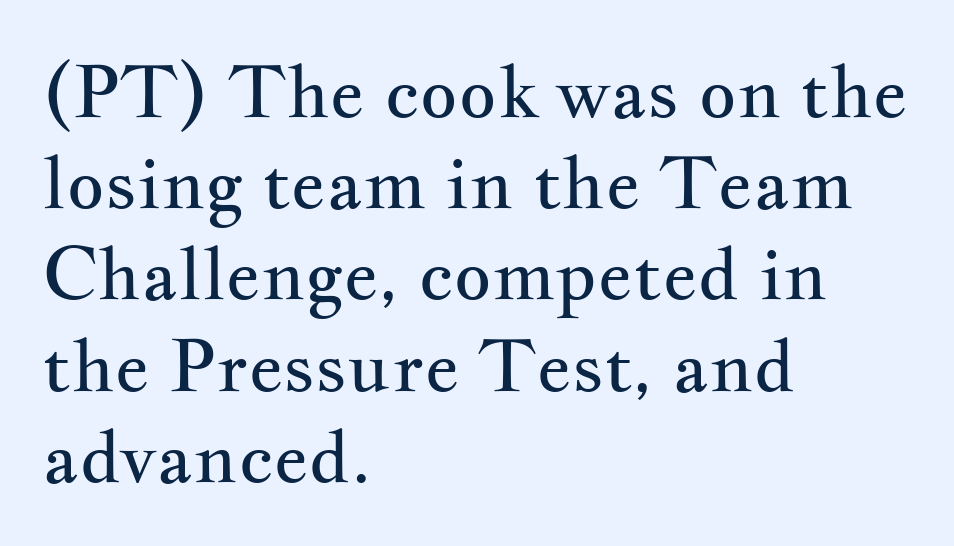
Q: Is the text bold? A: No.
Q: Is the text italic (slanted)? A: No, it is upright.
Q: Is the typeface a serif or a sans-serif typeface? A: Serif.
Q: Is the text underlined? A: No.
Q: How is the paragraph aligned? A: Left-aligned.
Q: Is the spacing between letters normal or unusually wide? A: Normal.
Q: Is the spacing between lines tight, normal or loose? A: Normal.
Q: Width (condensed, normal, or wide)? A: Wide.
Q: Stroke contrast? A: Medium.
Q: x-height? A: Small.
Q: Monospaced? A: No.
